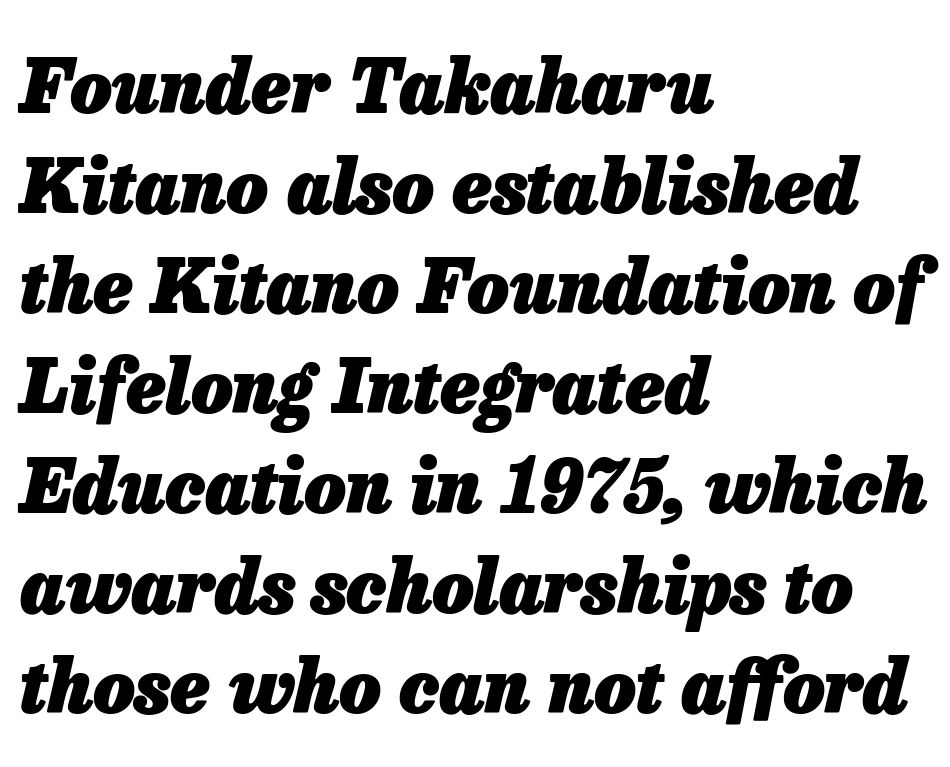
{"italic": "yes", "lean": "right", "slant_degrees": 13, "bold": "yes", "weight": "heavy", "width": "normal", "stroke_contrast": "low", "x_height": "medium", "monospaced": "no", "underline": "no", "align": "left", "line_spacing": "normal", "line_spacing_ratio": 1.37, "letter_spacing": "normal", "letter_spacing_em": 0.0, "glyph_px": 73}
